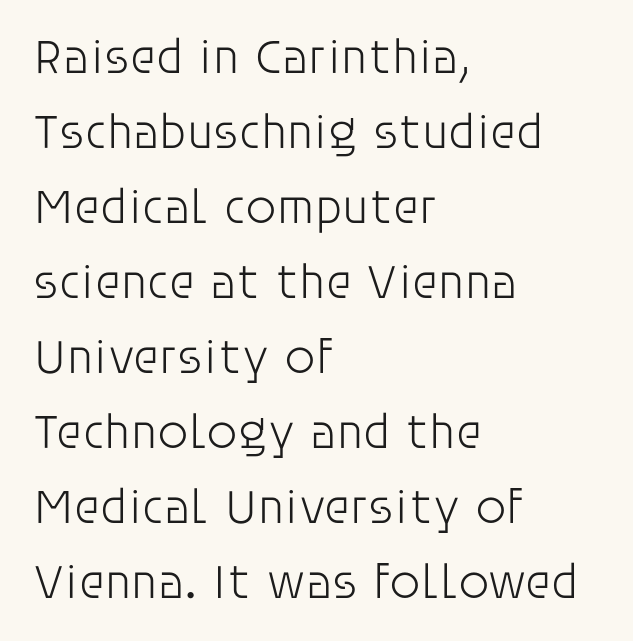
{"serif": "no", "italic": "no", "bold": "no", "weight": "light", "width": "normal", "stroke_contrast": "low", "x_height": "large", "monospaced": "no", "underline": "no", "align": "left", "line_spacing": "normal", "line_spacing_ratio": 1.53, "letter_spacing": "normal", "letter_spacing_em": 0.0, "glyph_px": 49}
